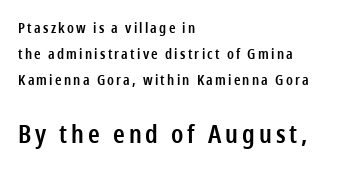
Q: Is the text bold? A: Semi-bold.
Q: Is the text italic (slanted)? A: No, it is upright.
Q: Is the text underlined? A: No.
Q: How is the paragraph aligned? A: Left-aligned.
Q: Which block of text is set in a larger size, the first (top) or the second (bottom)? A: The second (bottom) one.
